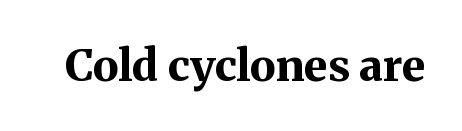
The passage shown is typed in a proportional face where columns would drift. The letters carry serifs — small finishing strokes at the ends of their stems. Short note: letters normally spaced. These lines were composed using upright roman letters.
